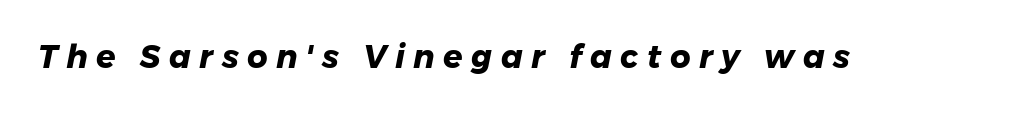
The image shows 32 px heavy sans-serif type; set unusually wide letter spacing (+0.26 em), not underlined; low stroke contrast and a medium x-height.
